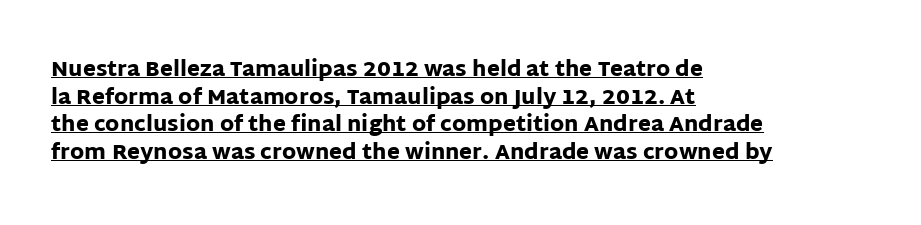
Q: Is the text bold? A: Yes.
Q: Is the text italic (slanted)? A: No, it is upright.
Q: Is the text underlined? A: Yes.
Q: How is the paragraph aligned? A: Left-aligned.
Q: Is the spacing between letters normal or unusually wide? A: Normal.
Q: Is the spacing between lines tight, normal or loose? A: Normal.
